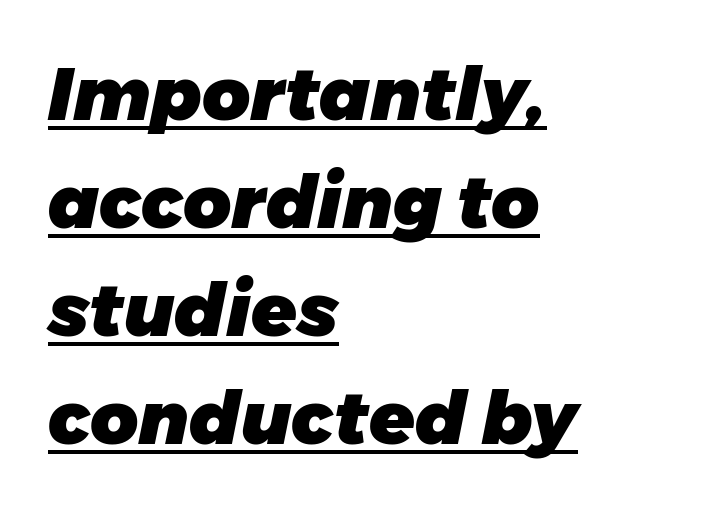
{"italic": "yes", "lean": "right", "slant_degrees": 11, "bold": "yes", "weight": "heavy", "width": "normal", "stroke_contrast": "low", "x_height": "medium", "monospaced": "no", "underline": "yes", "align": "left", "line_spacing": "normal", "line_spacing_ratio": 1.46, "letter_spacing": "normal", "letter_spacing_em": 0.0, "glyph_px": 74}
